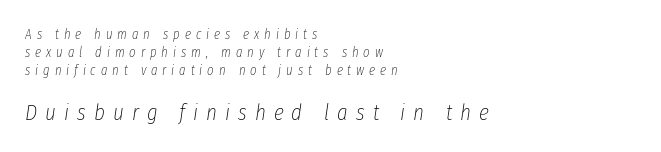
{"italic": "yes", "lean": "right", "slant_degrees": 8, "bold": "no", "underline": "no", "align": "left", "line_spacing": "normal", "line_spacing_ratio": 1.29, "letter_spacing": "wide", "letter_spacing_em": 0.35, "larger_block": "second", "size_ratio": 1.64, "glyph_px": 23}
